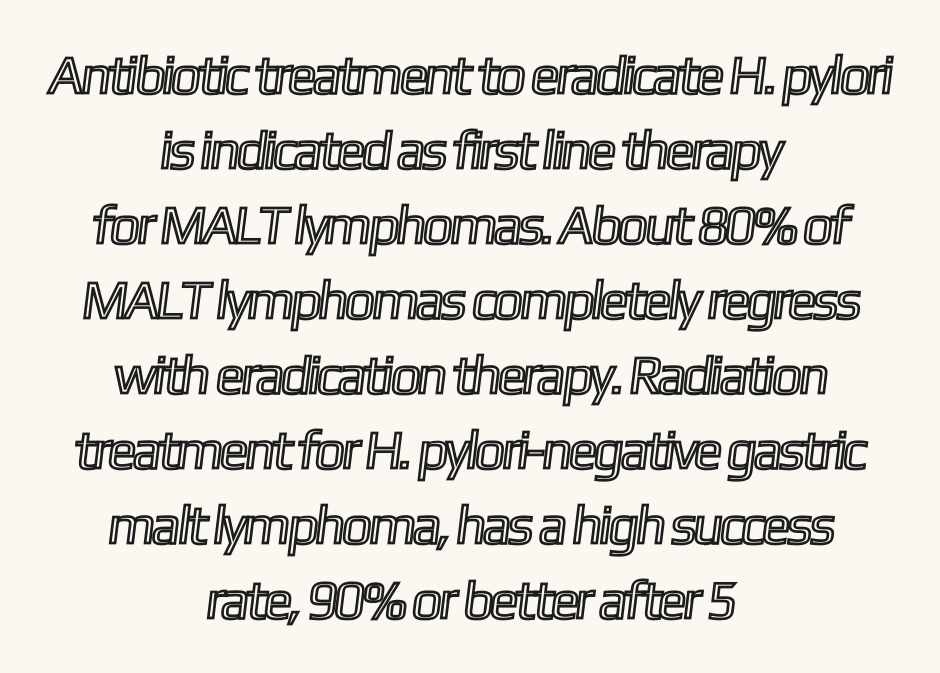
Q: Is the text underlined? A: No.
Q: How is the paragraph aligned? A: Centered.
Q: Is the spacing between letters normal or unusually wide? A: Normal.
Q: Is the spacing between lines tight, normal or loose? A: Normal.
Q: Width (condensed, normal, or wide)? A: Condensed.
Q: x-height? A: Medium.
Q: Monospaced? A: No.
